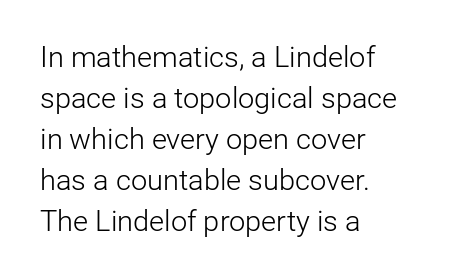
Q: Is the text bold? A: No.
Q: Is the text italic (slanted)? A: No, it is upright.
Q: Is the typeface a serif or a sans-serif typeface? A: Sans-serif.
Q: Is the text underlined? A: No.
Q: How is the paragraph aligned? A: Left-aligned.
Q: Is the spacing between letters normal or unusually wide? A: Normal.
Q: Is the spacing between lines tight, normal or loose? A: Normal.
Q: Width (condensed, normal, or wide)? A: Normal.
Q: Stroke contrast? A: Low.
Q: x-height? A: Medium.
Q: Monospaced? A: No.
